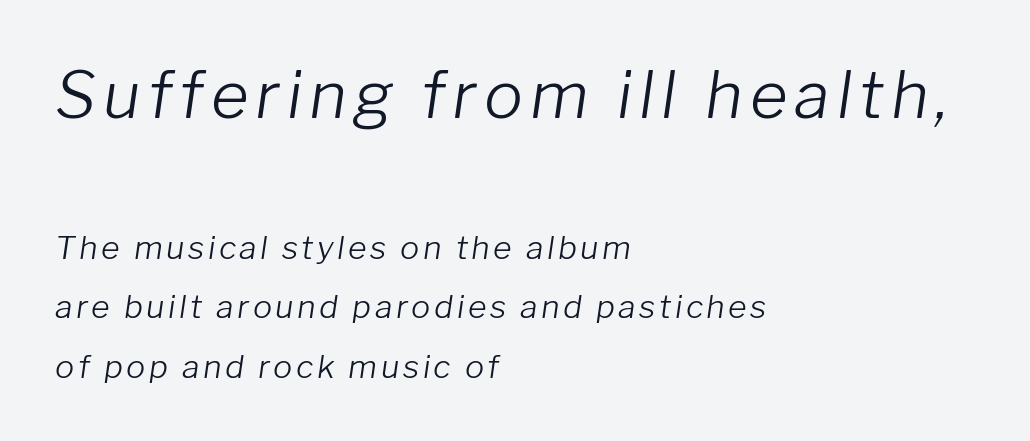
Q: Is the text bold? A: No.
Q: Is the text italic (slanted)? A: Yes, it leans right by about 8 degrees.
Q: Is the text underlined? A: No.
Q: How is the paragraph aligned? A: Left-aligned.
Q: Which block of text is set in a larger size, the first (top) or the second (bottom)? A: The first (top) one.
Q: Width (condensed, normal, or wide)? A: Normal.
Q: Stroke contrast? A: Low.
Q: x-height? A: Medium.
Q: Monospaced? A: No.
